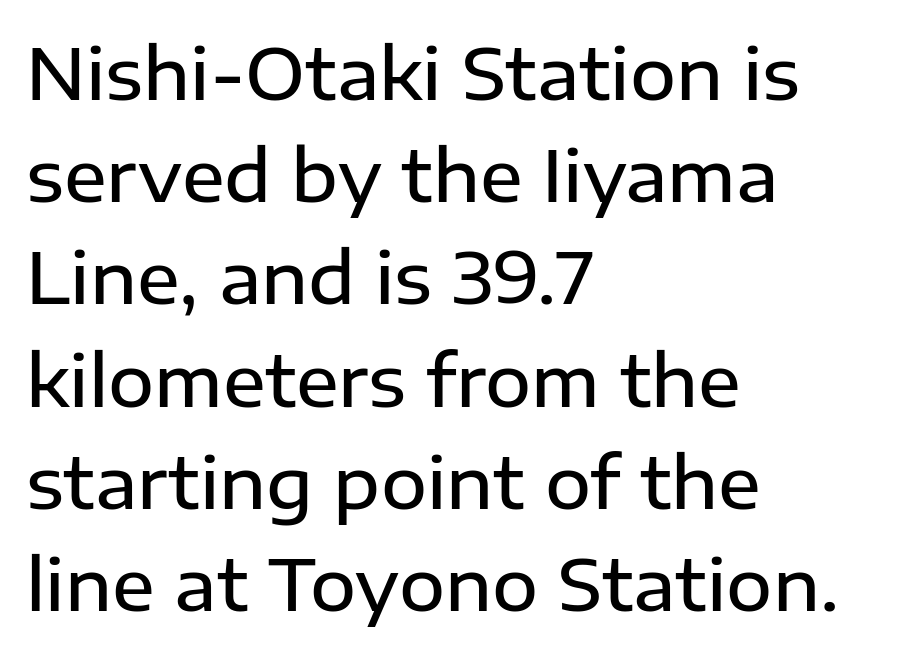
These lines were composed using upright roman letters. Stems and bowls a touch heavier than normal — semibold. Only glyphs here, with clear space below each row. Line beginnings align vertically; line endings do not. Think of a printed novel: that variable character pitch is what you see here. The letters carry no serifs — their stems end cleanly without finishing strokes.
